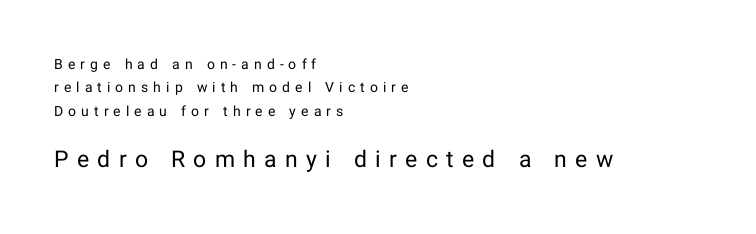
The image shows 23 px text type, upright; set left-aligned, normal line spacing (1.67x), unusually wide letter spacing (+0.36 em), not underlined; the second (bottom) block is 1.64x larger.
